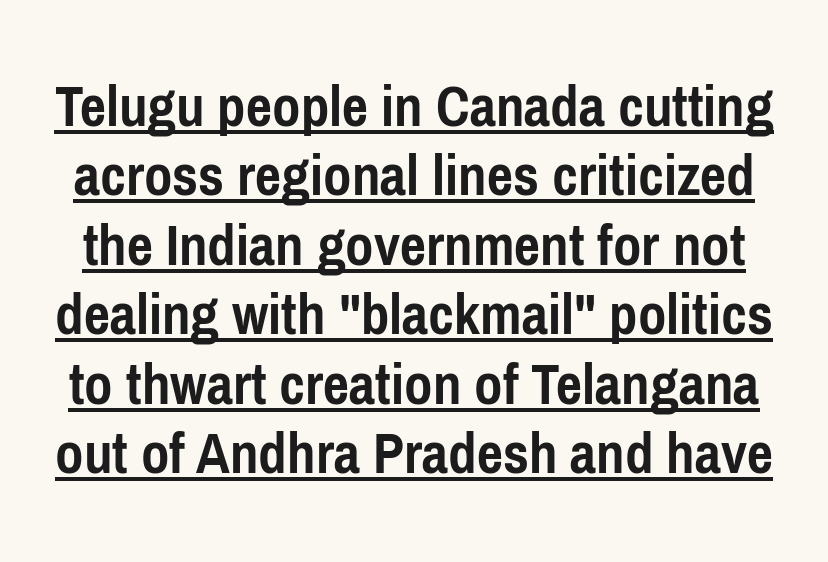
Does extra space separate the letters? No, they use regular spacing. Reading down the column, the eye jumps only a short way to each next line. Decoration check: the copy is underlined. The rendering uses a bold face; every stroke is thick and dark.
